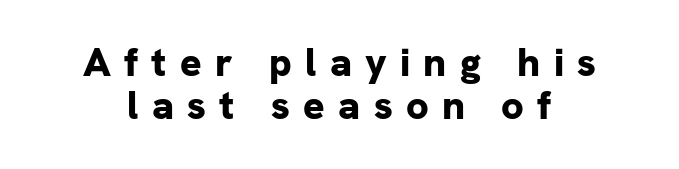
Bold? Absolutely — the strokes are thick and heavy. This is sans-serif lettering, the kind often seen on screens and signage. The passage shown stacks its lines with hardly any gap. Each line is balanced around a shared central axis. Each letter keeps its own natural width here, so spacing adapts to shape.
